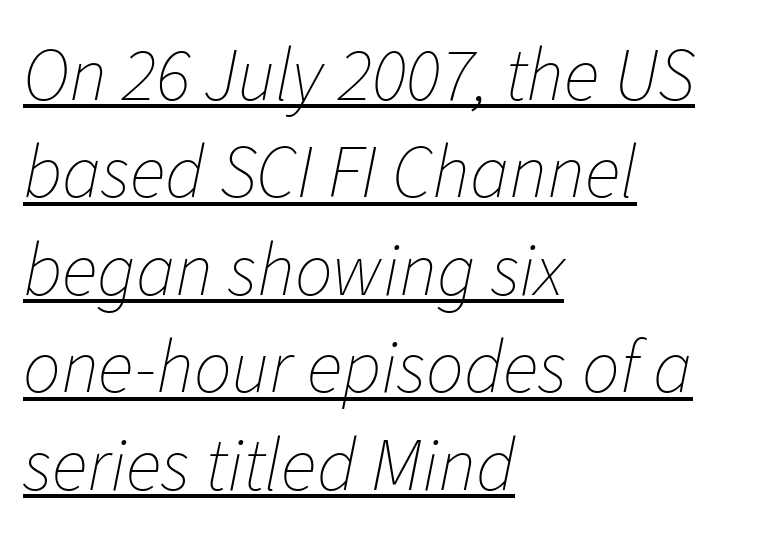
{"italic": "yes", "lean": "right", "slant_degrees": 11, "bold": "no", "weight": "thin", "width": "normal", "stroke_contrast": "low", "x_height": "medium", "monospaced": "no", "underline": "yes", "align": "left", "line_spacing": "normal", "line_spacing_ratio": 1.3, "letter_spacing": "normal", "letter_spacing_em": 0.0, "glyph_px": 75}
